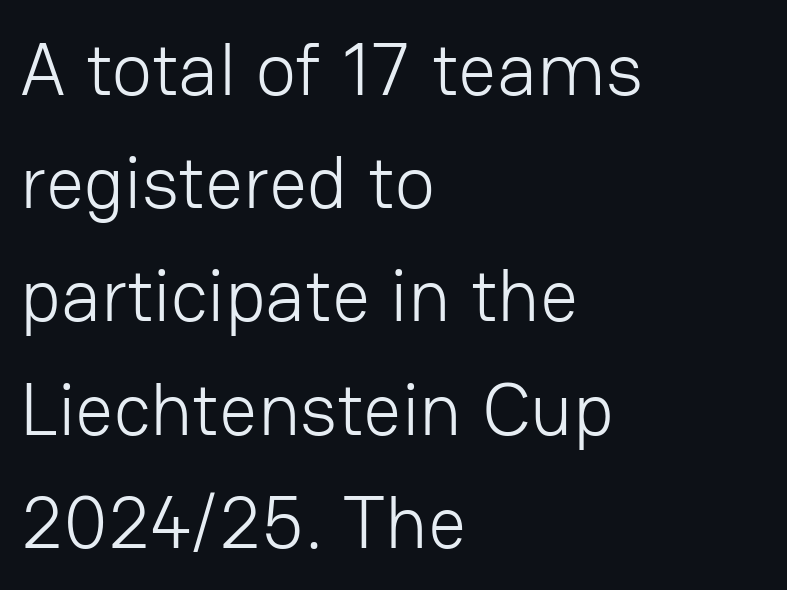
{"serif": "no", "italic": "no", "bold": "no", "weight": "light", "width": "normal", "stroke_contrast": "low", "x_height": "medium", "monospaced": "no", "underline": "no", "align": "left", "line_spacing": "normal", "line_spacing_ratio": 1.51, "letter_spacing": "normal", "letter_spacing_em": 0.0, "glyph_px": 75}
